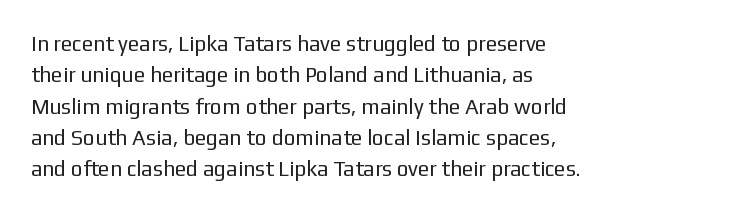
The image shows 21 px text type, upright; set left-aligned, normal line spacing (1.49x), normal letter spacing, not underlined.
